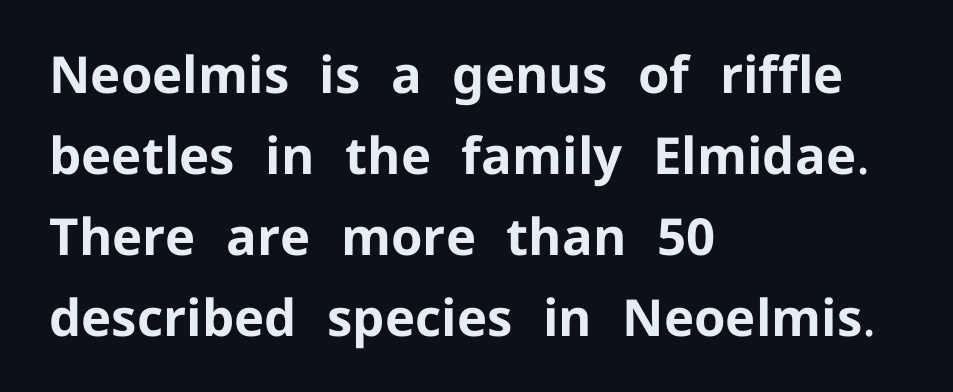
{"serif": "no", "italic": "no", "bold": "yes", "weight": "bold", "width": "normal", "stroke_contrast": "low", "x_height": "medium", "monospaced": "no", "underline": "no", "align": "left", "line_spacing": "normal", "line_spacing_ratio": 1.59, "letter_spacing": "normal", "letter_spacing_em": 0.0, "glyph_px": 51}
